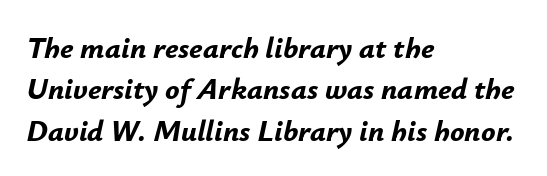
{"italic": "yes", "lean": "right", "slant_degrees": 12, "bold": "yes", "weight": "bold", "width": "normal", "stroke_contrast": "low", "x_height": "small", "monospaced": "no", "underline": "no", "align": "left", "line_spacing": "normal", "line_spacing_ratio": 1.38, "letter_spacing": "normal", "letter_spacing_em": 0.0, "glyph_px": 30}
